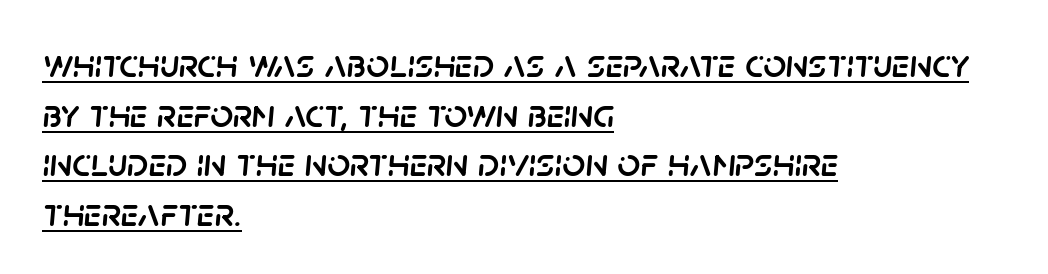
{"italic": "yes", "lean": "right", "slant_degrees": 5, "width": "normal", "stroke_contrast": "low", "x_height": "large", "monospaced": "no", "underline": "yes", "align": "left", "line_spacing_ratio": 1.24, "letter_spacing": "normal", "letter_spacing_em": 0.0, "glyph_px": 40}
